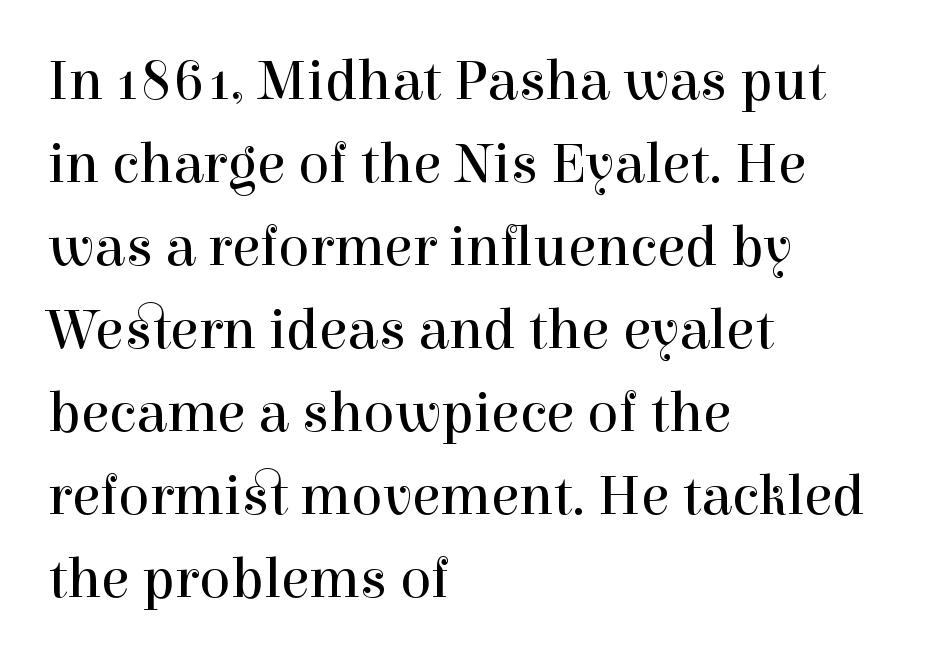
{"serif": "yes", "italic": "no", "bold": "no", "weight": "regular", "width": "normal", "x_height": "medium", "monospaced": "no", "underline": "no", "align": "left", "line_spacing": "normal", "line_spacing_ratio": 1.43, "letter_spacing": "normal", "letter_spacing_em": 0.0, "glyph_px": 58}
